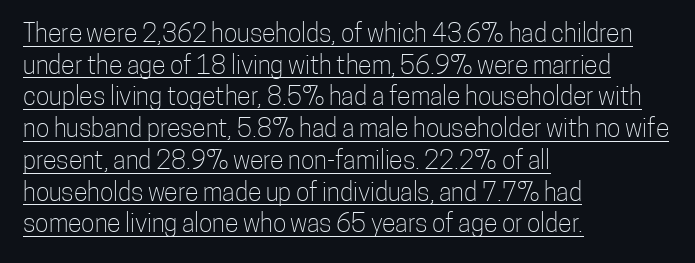
{"italic": "no", "bold": "no", "underline": "yes", "align": "left", "line_spacing": "normal", "line_spacing_ratio": 1.27, "letter_spacing": "normal", "letter_spacing_em": 0.0, "glyph_px": 25}
